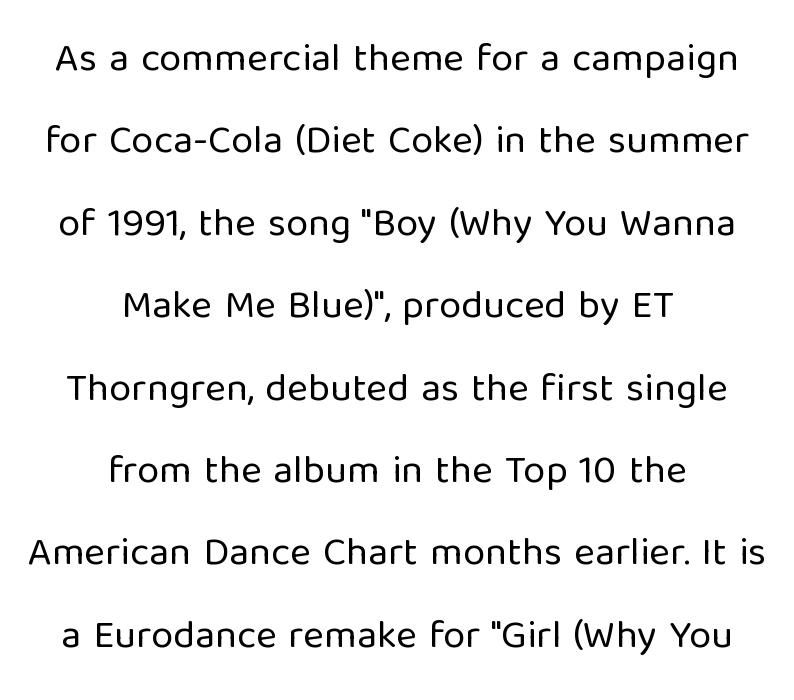
The rendering uses natural spacing where letterforms have individual widths. A centered setting, common on invitations and titles, is used for this passage. Interline gaps are noticeably wide in this sample. Vertical strokes here are truly vertical. Weight: regular or lighter. How are the letters spaced? Ordinarily, with no added tracking.
